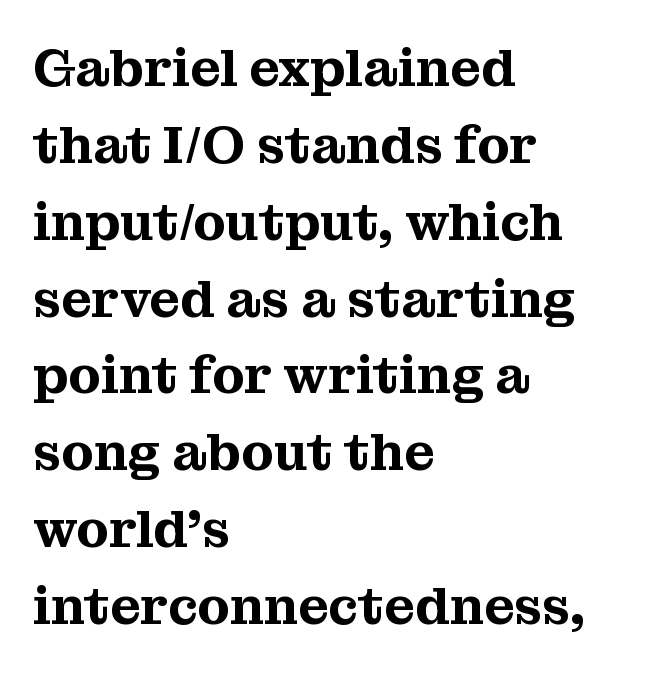
Q: Is the text italic (slanted)? A: No, it is upright.
Q: Is the typeface a serif or a sans-serif typeface? A: Serif.
Q: Is the text underlined? A: No.
Q: How is the paragraph aligned? A: Left-aligned.
Q: Is the spacing between letters normal or unusually wide? A: Normal.
Q: Is the spacing between lines tight, normal or loose? A: Normal.
Q: Width (condensed, normal, or wide)? A: Normal.
Q: Stroke contrast? A: Medium.
Q: x-height? A: Medium.
Q: Monospaced? A: No.
